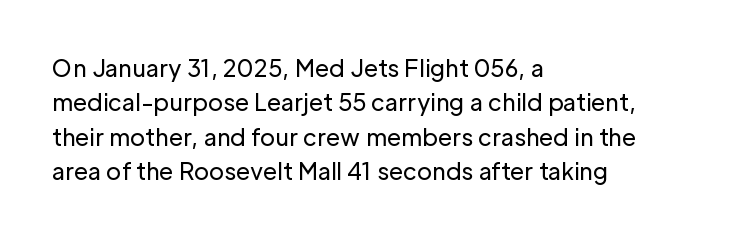
The image shows 23 px text type, upright; set left-aligned, normal line spacing (1.49x), normal letter spacing, not underlined.
